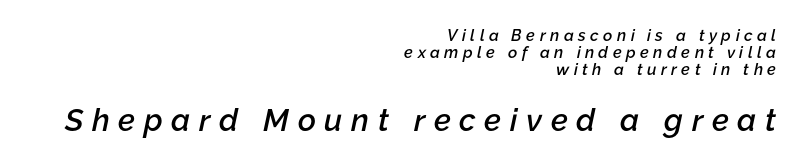
{"italic": "yes", "lean": "right", "slant_degrees": 12, "bold": "semi", "weight": "semibold", "width": "normal", "stroke_contrast": "low", "x_height": "medium", "monospaced": "no", "underline": "no", "align": "right", "line_spacing": "tight", "line_spacing_ratio": 1.07, "letter_spacing": "wide", "letter_spacing_em": 0.28, "larger_block": "second", "size_ratio": 1.94, "glyph_px": 31}
